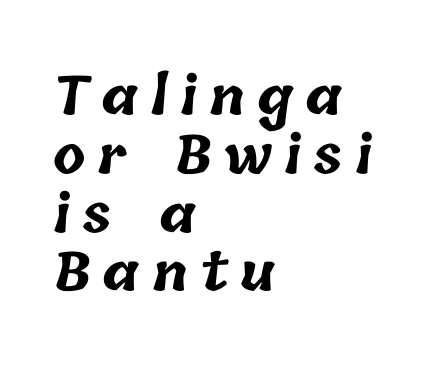
The words here are not underlined. Short and long lines alike share a common starting point at left. Do the characters align in a grid? No, the font is proportional. This sample trades vertical openness for compactness between lines. Glyph-to-glyph distance is far greater than everyday printed text.
